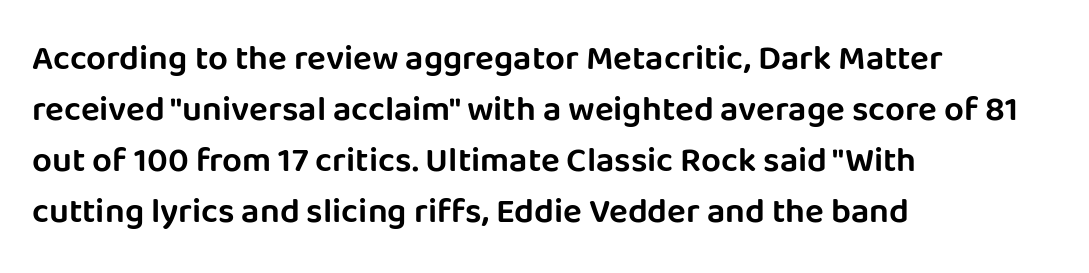
Q: Is the text italic (slanted)? A: No, it is upright.
Q: Is the typeface a serif or a sans-serif typeface? A: Sans-serif.
Q: Is the text underlined? A: No.
Q: How is the paragraph aligned? A: Left-aligned.
Q: Is the spacing between letters normal or unusually wide? A: Normal.
Q: Is the spacing between lines tight, normal or loose? A: Normal.
Q: Width (condensed, normal, or wide)? A: Normal.
Q: Stroke contrast? A: Low.
Q: x-height? A: Large.
Q: Monospaced? A: No.
